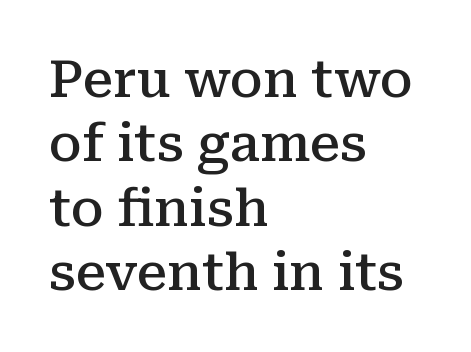
{"serif": "yes", "italic": "no", "bold": "semi", "weight": "semibold", "width": "normal", "stroke_contrast": "medium", "x_height": "medium", "monospaced": "no", "underline": "no", "align": "left", "line_spacing": "normal", "line_spacing_ratio": 1.26, "letter_spacing": "normal", "letter_spacing_em": 0.0, "glyph_px": 51}
